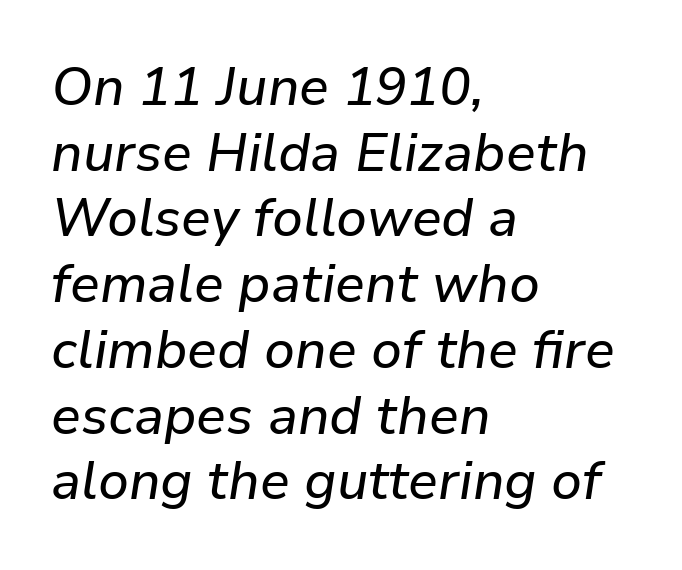
The gap between lines stays unmarked. A typesetter would call this zero additional tracking. Note the varied advance widths — an 'i' is clearly narrower than an 'm'. A student would call this left alignment; a typographer would say flush left, rag right.
